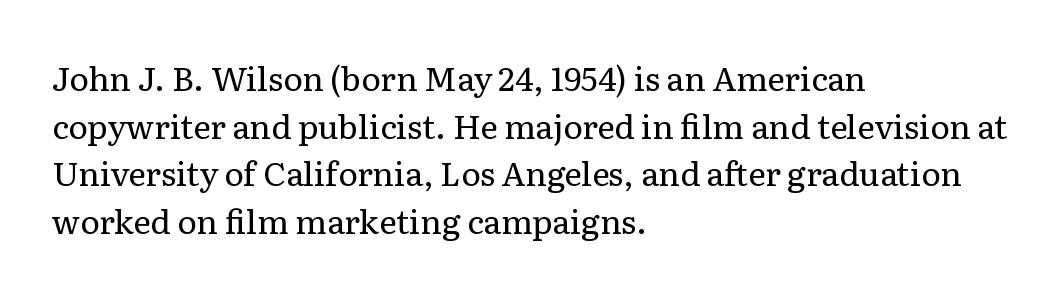
The image shows 33 px regular-weight serif type, upright; set left-aligned, normal line spacing (1.44x), normal letter spacing, not underlined; low stroke contrast and a medium x-height.
